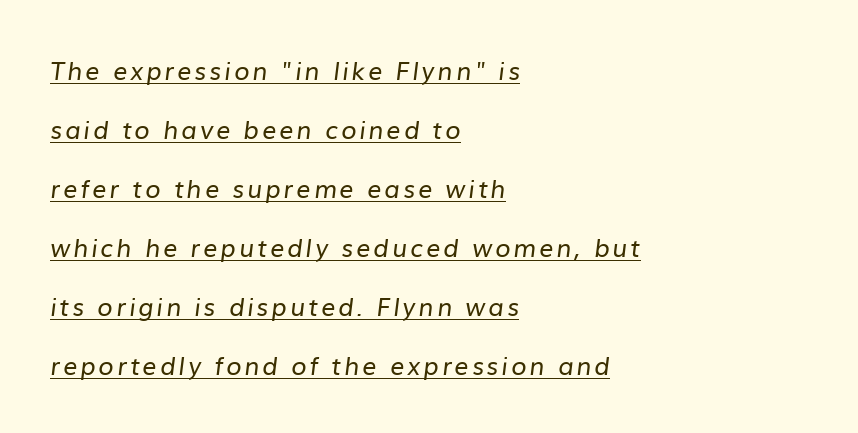
{"bold": "no", "underline": "yes", "align": "left", "line_spacing": "loose", "line_spacing_ratio": 2.36, "glyph_px": 25}
